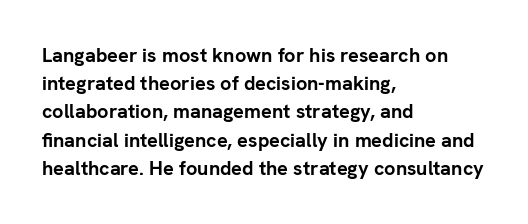
Upright lettering throughout. Each line starts at the same left margin while the right side varies. The passage shown has conventional tracking throughout. The glyphs have the mass of a bold cut. Summary of vertical rhythm: regular, with standard interline spacing. Words float on clear page, feet unadorned.
